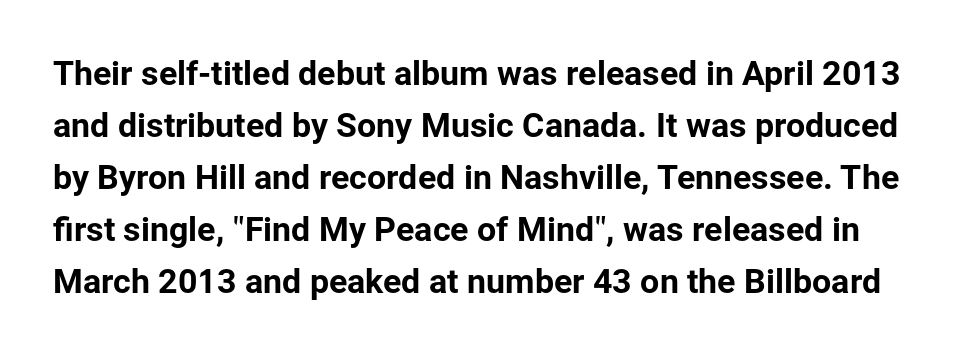
A typesetter would call this leading conventional body-copy spacing. Italic: no, the glyphs are upright roman. Between one letter and the next there's only the usual sliver of space. Is this a sans? Yes — the strokes have no serifs. The rendering uses natural spacing where letterforms have individual widths.
